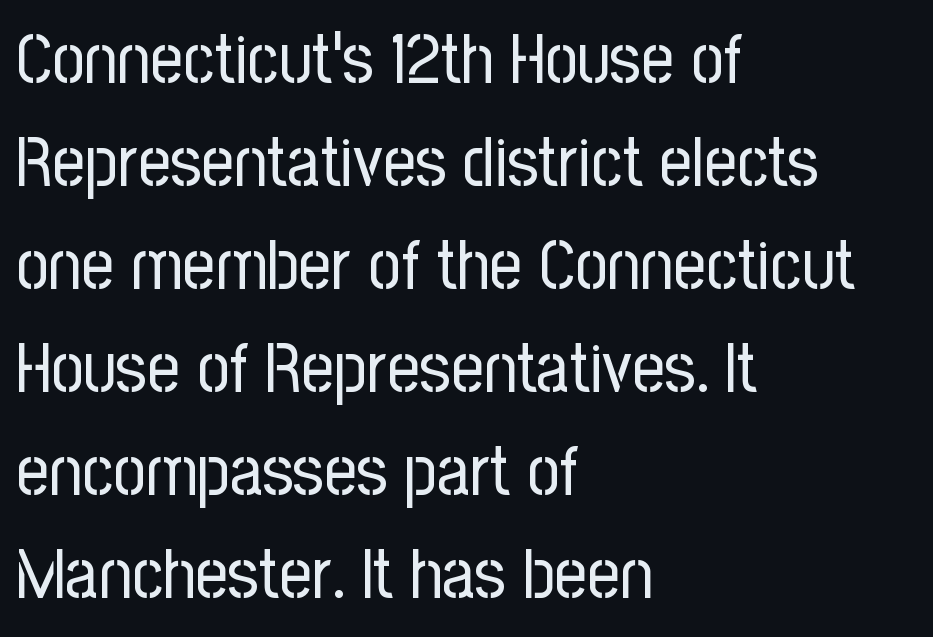
Q: Is the text bold? A: No.
Q: Is the text italic (slanted)? A: No, it is upright.
Q: Is the typeface a serif or a sans-serif typeface? A: Sans-serif.
Q: Is the text underlined? A: No.
Q: How is the paragraph aligned? A: Left-aligned.
Q: Is the spacing between letters normal or unusually wide? A: Normal.
Q: Is the spacing between lines tight, normal or loose? A: Normal.
Q: Width (condensed, normal, or wide)? A: Condensed.
Q: Stroke contrast? A: Low.
Q: x-height? A: Medium.
Q: Monospaced? A: No.
